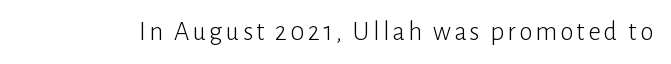
Q: Is the text bold? A: No.
Q: Is the text italic (slanted)? A: No, it is upright.
Q: Is the text underlined? A: No.
